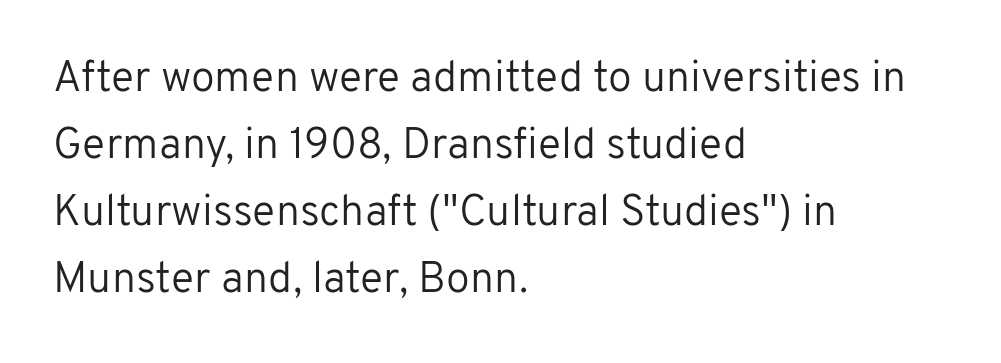
Q: Is the text bold? A: No.
Q: Is the text italic (slanted)? A: No, it is upright.
Q: Is the typeface a serif or a sans-serif typeface? A: Sans-serif.
Q: Is the text underlined? A: No.
Q: How is the paragraph aligned? A: Left-aligned.
Q: Is the spacing between letters normal or unusually wide? A: Normal.
Q: Is the spacing between lines tight, normal or loose? A: Normal.
Q: Width (condensed, normal, or wide)? A: Normal.
Q: Stroke contrast? A: Low.
Q: x-height? A: Medium.
Q: Monospaced? A: No.
